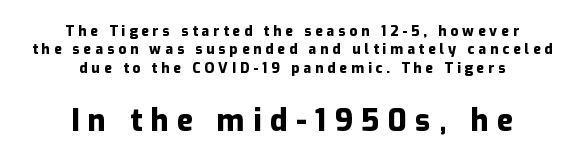
Q: Is the text bold? A: Yes.
Q: Is the text italic (slanted)? A: No, it is upright.
Q: Is the typeface a serif or a sans-serif typeface? A: Sans-serif.
Q: Is the text underlined? A: No.
Q: How is the paragraph aligned? A: Centered.
Q: Is the spacing between letters normal or unusually wide? A: Unusually wide.
Q: Is the spacing between lines tight, normal or loose? A: Normal.
Q: Which block of text is set in a larger size, the first (top) or the second (bottom)? A: The second (bottom) one.
Q: Width (condensed, normal, or wide)? A: Normal.
Q: Stroke contrast? A: Low.
Q: x-height? A: Medium.
Q: Monospaced? A: No.
